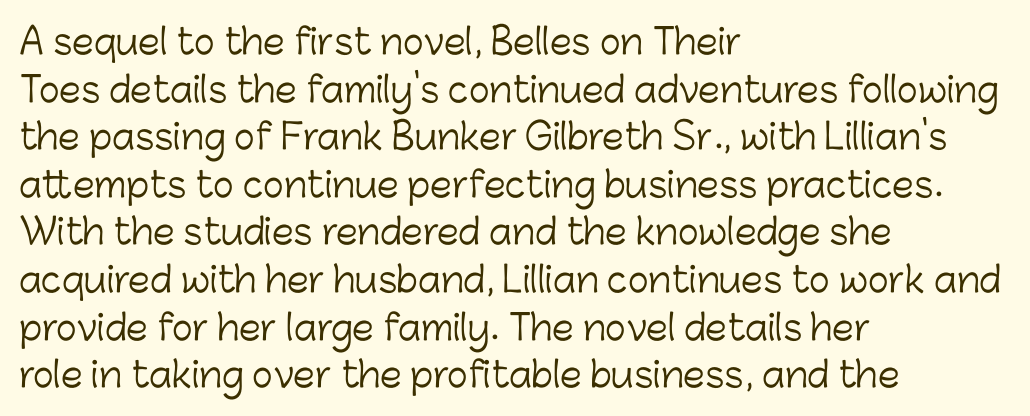
The image shows 35 px light sans-serif type, upright; set left-aligned, normal line spacing (1.36x), normal letter spacing, not underlined; low stroke contrast and a medium x-height.
